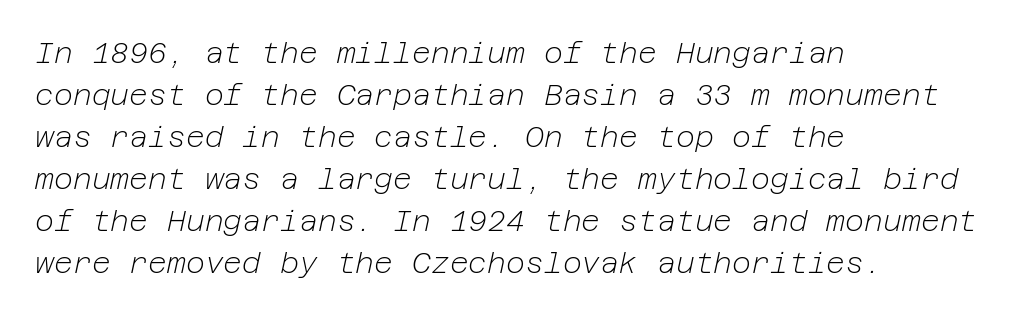
The image shows 29 px light type, italic (leaning right); set left-aligned, normal line spacing (1.45x), normal letter spacing, not underlined; low stroke contrast and a medium x-height.
